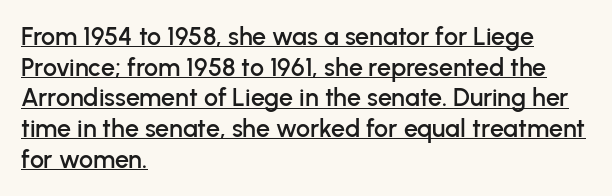
Q: Is the text italic (slanted)? A: No, it is upright.
Q: Is the text underlined? A: Yes.
Q: How is the paragraph aligned? A: Left-aligned.
Q: Is the spacing between letters normal or unusually wide? A: Normal.
